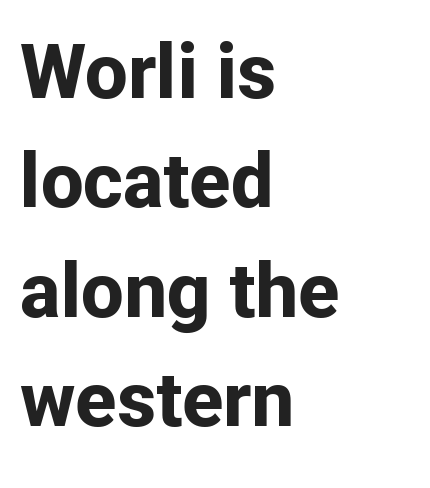
{"serif": "no", "italic": "no", "bold": "yes", "weight": "bold", "width": "normal", "stroke_contrast": "low", "x_height": "medium", "monospaced": "no", "underline": "no", "align": "left", "line_spacing": "normal", "line_spacing_ratio": 1.44, "letter_spacing": "normal", "letter_spacing_em": 0.0, "glyph_px": 76}
